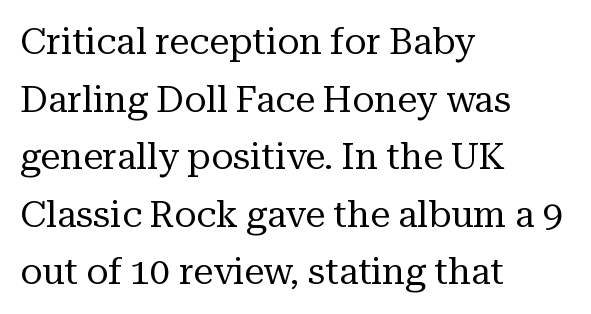
{"serif": "yes", "italic": "no", "bold": "no", "weight": "regular", "width": "normal", "stroke_contrast": "medium", "x_height": "medium", "monospaced": "no", "underline": "no", "align": "left", "line_spacing": "normal", "line_spacing_ratio": 1.6, "letter_spacing": "normal", "letter_spacing_em": 0.0, "glyph_px": 36}
